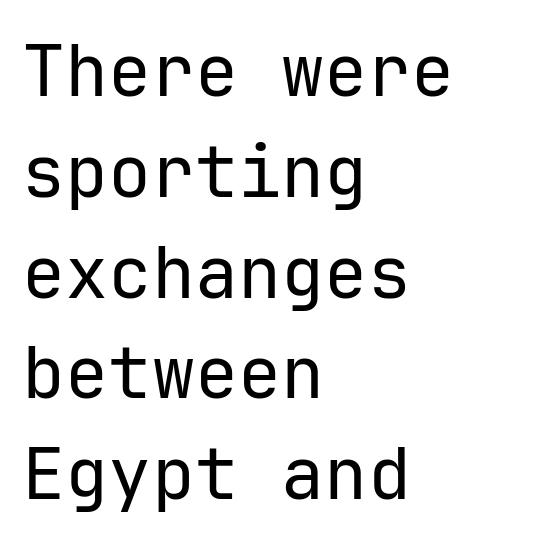
{"serif": "no", "italic": "no", "bold": "no", "weight": "regular", "width": "normal", "stroke_contrast": "low", "x_height": "medium", "monospaced": "yes", "underline": "no", "align": "left", "line_spacing": "normal", "line_spacing_ratio": 1.4, "letter_spacing": "normal", "letter_spacing_em": 0.0, "glyph_px": 72}
